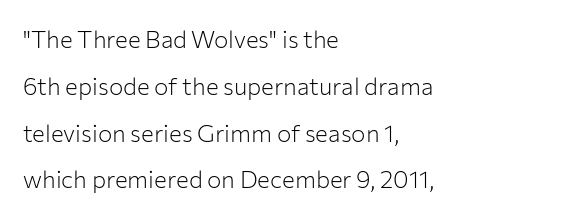
The image shows 24 px text type, upright; set left-aligned, loose line spacing (1.95x), normal letter spacing, not underlined.
